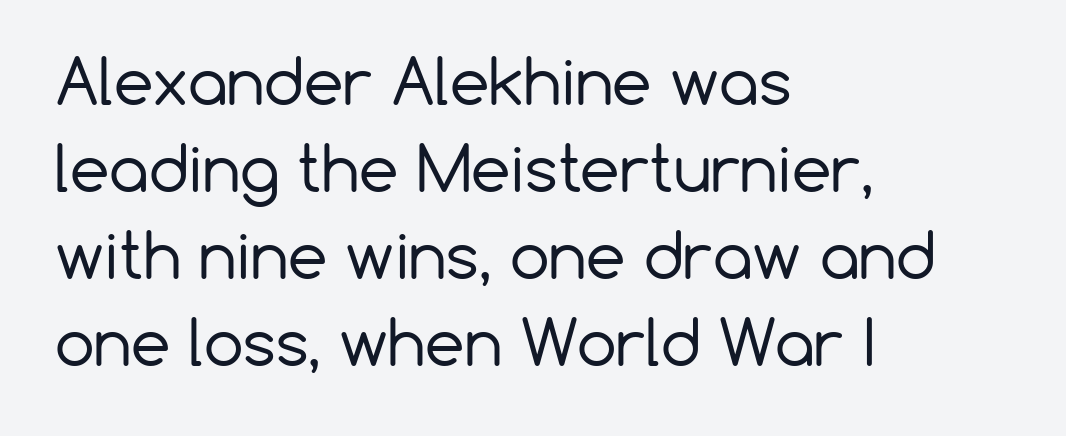
{"serif": "no", "italic": "no", "bold": "no", "weight": "regular", "width": "normal", "stroke_contrast": "low", "x_height": "medium", "monospaced": "no", "underline": "no", "align": "left", "line_spacing": "normal", "line_spacing_ratio": 1.38, "letter_spacing": "normal", "letter_spacing_em": 0.0, "glyph_px": 63}
